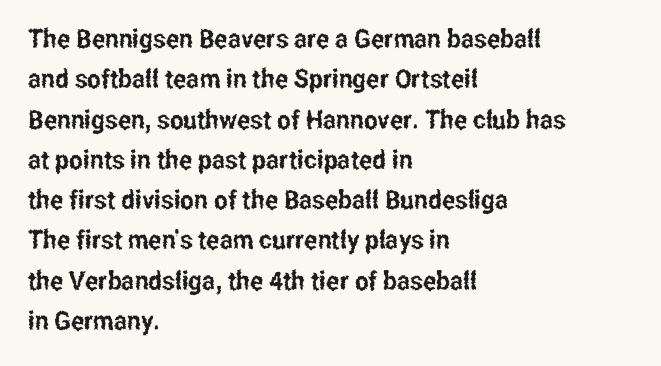
{"italic": "no", "underline": "no", "align": "left", "line_spacing": "normal", "line_spacing_ratio": 1.55, "letter_spacing": "normal", "letter_spacing_em": 0.0, "glyph_px": 26}
